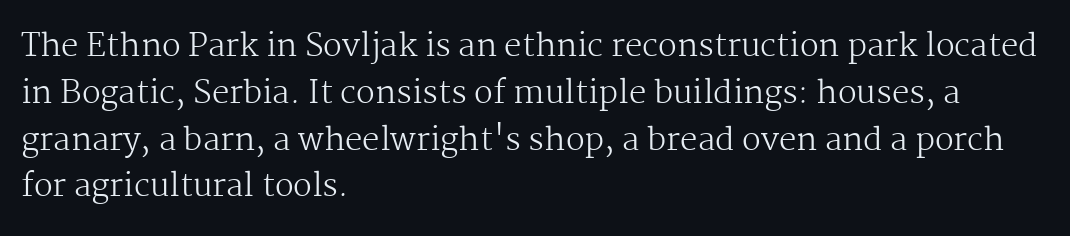
The image shows 31 px regular-weight serif type, upright; set left-aligned, normal line spacing (1.51x), normal letter spacing, not underlined; medium stroke contrast and a medium x-height.
